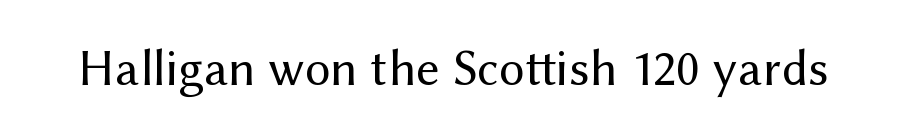
Is the stroke heavy? The answer is a plain regular-or-lighter. Spacing between characters is what you'd get straight out of the box. The font family rendered here belongs to the sans-serif group. The face used here is proportionally spaced, like ordinary book or web type.
